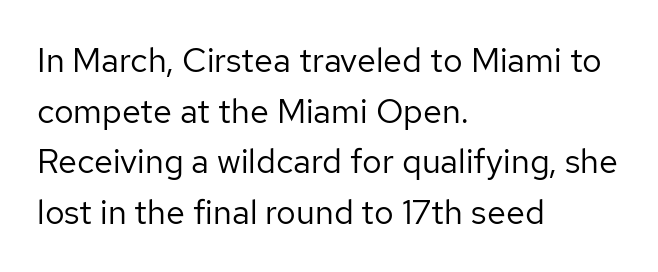
The image shows 34 px regular-weight sans-serif type, upright; set left-aligned, normal line spacing (1.49x), normal letter spacing, not underlined; low stroke contrast and a medium x-height.
